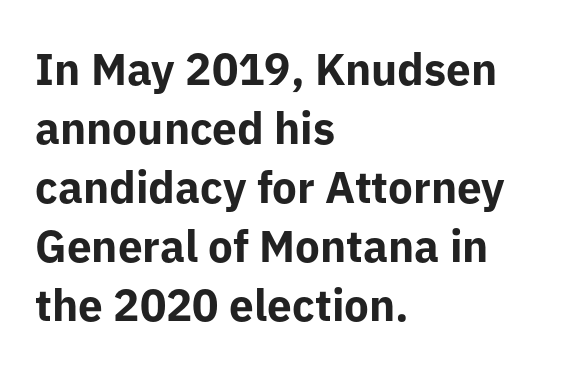
The specimen reads as upright at a glance. The rendering uses a bold face; every stroke is thick and dark. The glyphs are unaccompanied by any horizontal stroke below them. The rendering uses a moderate line-height, typical for paragraphs.
